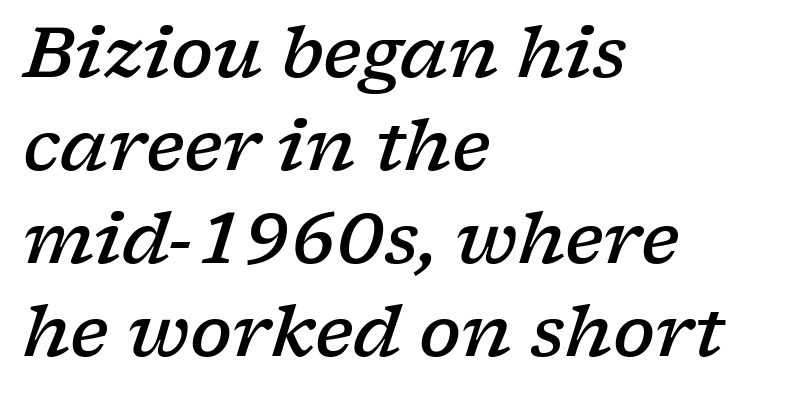
The image shows 70 px semibold, wide serif type, italic (leaning right); set left-aligned, normal line spacing (1.33x), normal letter spacing, not underlined; low stroke contrast and a medium x-height.
